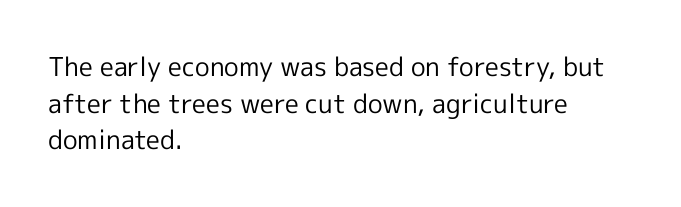
The image shows 26 px text type, upright; set left-aligned, normal line spacing (1.41x), normal letter spacing, not underlined.
